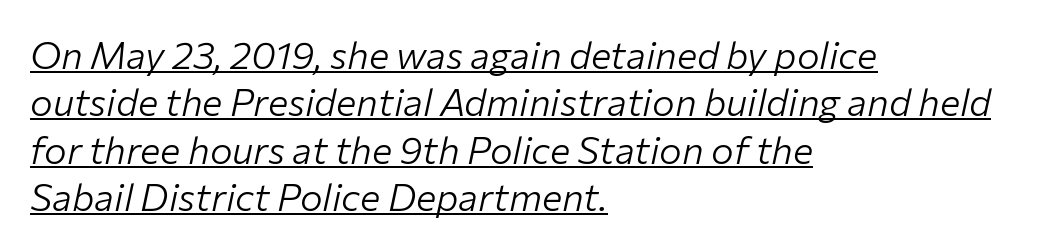
Q: Is the text bold? A: No.
Q: Is the text italic (slanted)? A: Yes, it leans right by about 12 degrees.
Q: Is the text underlined? A: Yes.
Q: How is the paragraph aligned? A: Left-aligned.
Q: Is the spacing between letters normal or unusually wide? A: Normal.
Q: Is the spacing between lines tight, normal or loose? A: Normal.
Q: Width (condensed, normal, or wide)? A: Normal.
Q: Stroke contrast? A: Low.
Q: x-height? A: Medium.
Q: Monospaced? A: No.
